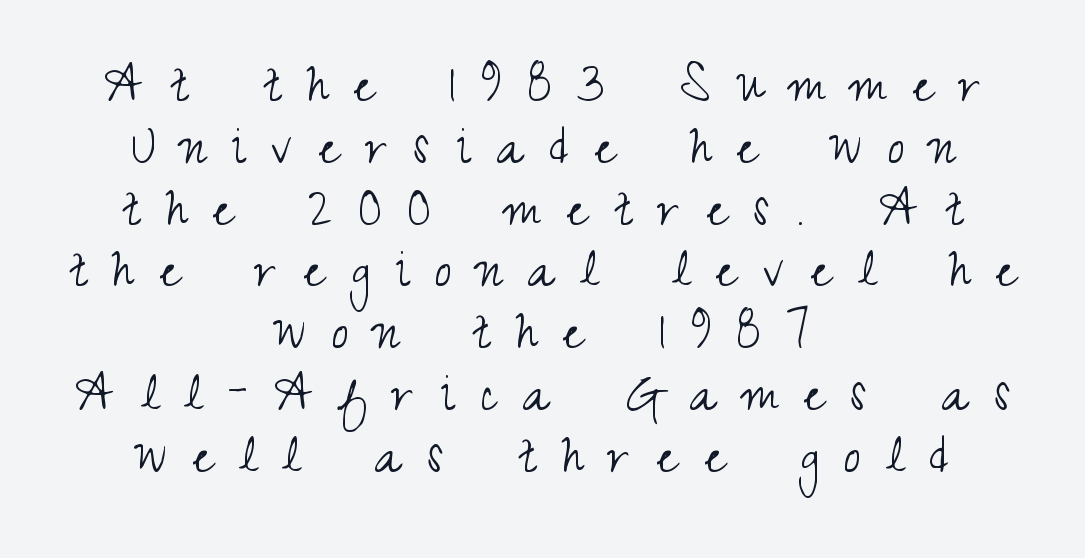
The image shows 60 px light, condensed sans-serif type, upright; set centered, tight line spacing (1.03x), unusually wide letter spacing (+0.44 em), not underlined; medium stroke contrast and a small x-height.
